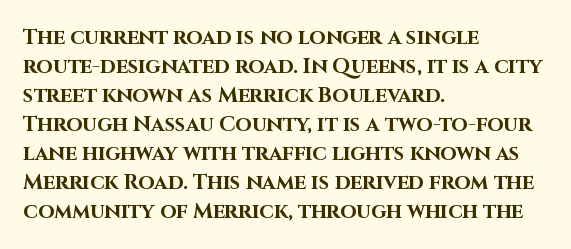
The image shows 21 px bold type, upright; set left-aligned, normal line spacing (1.38x), normal letter spacing, not underlined.
